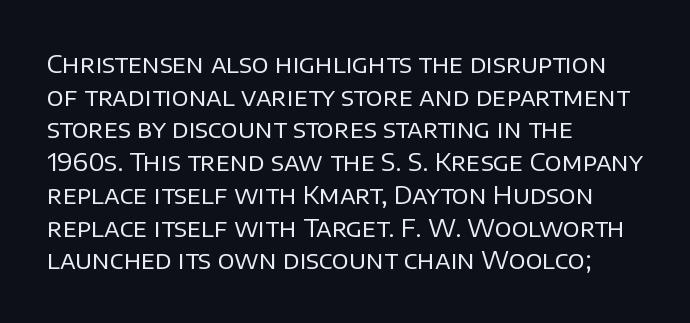
{"italic": "no", "bold": "no", "underline": "no", "align": "left", "line_spacing": "normal", "line_spacing_ratio": 1.31, "letter_spacing": "normal", "letter_spacing_em": 0.0, "glyph_px": 25}
